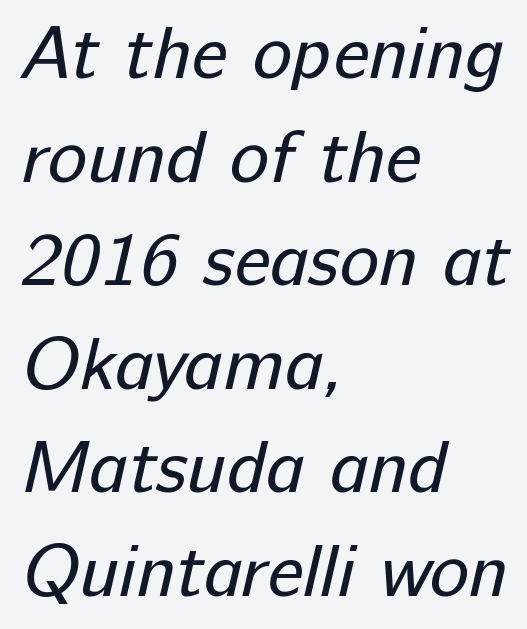
Students, note that the glyphs here touch the page at normal intervals. Interline gaps are of average width in this sample. Left-aligned paragraph, ragged on the right. Looks like regular typesetting: each glyph gets only the width it needs. Nothing heavy about these letters — not bold at all.
